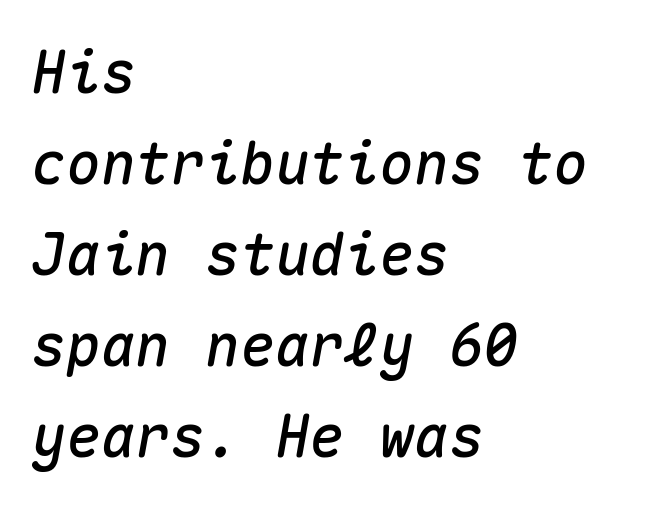
The image shows 58 px text type, italic (leaning right), monospaced; set left-aligned, normal line spacing (1.57x), normal letter spacing, not underlined; medium stroke contrast and a medium x-height.
